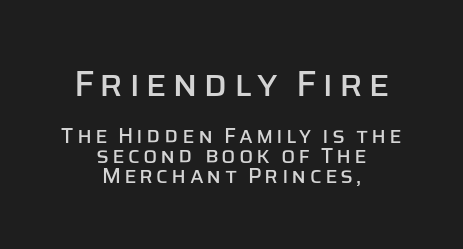
{"serif": "no", "italic": "no", "width": "normal", "stroke_contrast": "low", "x_height": "large", "monospaced": "no", "underline": "no", "align": "center", "line_spacing": "tight", "line_spacing_ratio": 0.97, "larger_block": "first", "size_ratio": 1.71, "glyph_px": 36}
